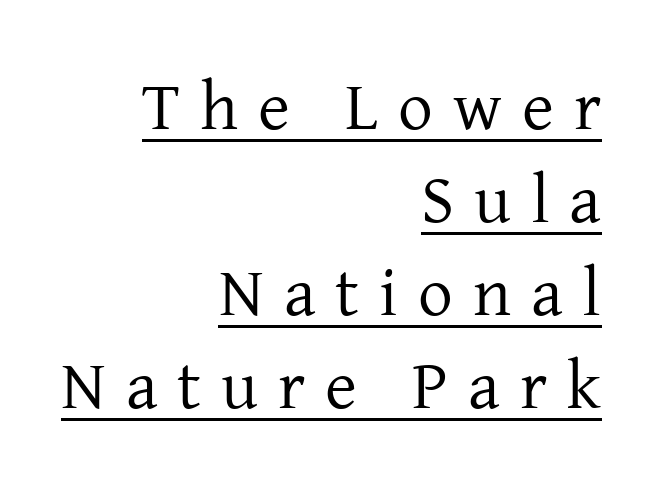
The face used here is proportionally spaced, like ordinary book or web type. The letters are spread apart with noticeably loose tracking. Regarding serifs, this sample has them. Posture: straight, roman, zero tilt. Like a heading marked for emphasis, these lines bear an underscore.
